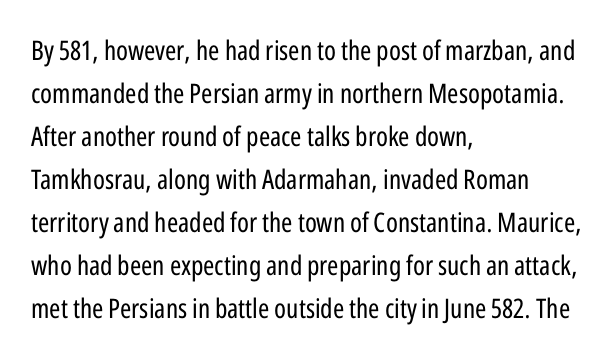
Q: Is the text bold? A: No.
Q: Is the text italic (slanted)? A: No, it is upright.
Q: Is the text underlined? A: No.
Q: How is the paragraph aligned? A: Left-aligned.
Q: Is the spacing between letters normal or unusually wide? A: Normal.
Q: Is the spacing between lines tight, normal or loose? A: Normal.
